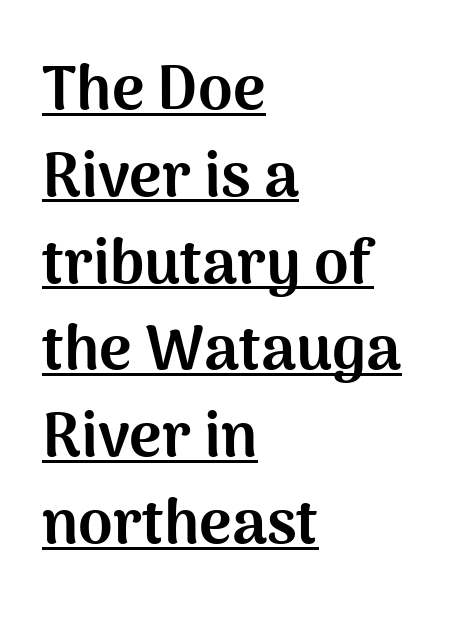
The image shows 62 px bold sans-serif type, upright; set left-aligned, normal line spacing (1.4x), normal letter spacing, underlined; medium stroke contrast and a medium x-height.
